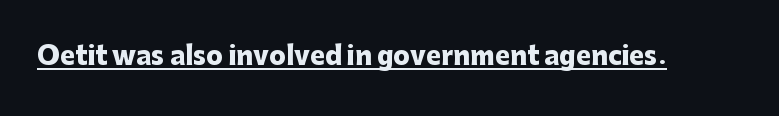
{"italic": "no", "bold": "yes", "underline": "yes", "letter_spacing": "normal", "letter_spacing_em": 0.0, "glyph_px": 25}
